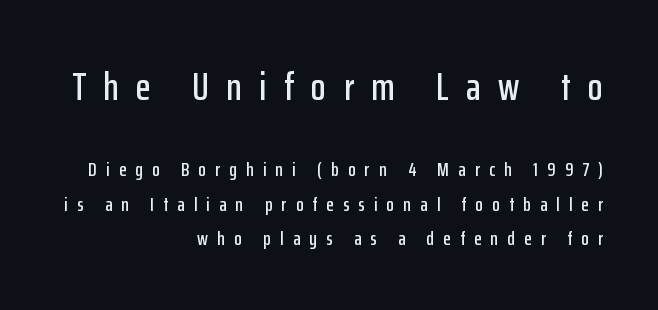
The image shows 39 px condensed sans-serif type, upright; set right-aligned, line spacing 1.72x, unusually wide letter spacing (+0.45 em), not underlined; the first (top) block is 1.95x larger; low stroke contrast and a medium x-height.
